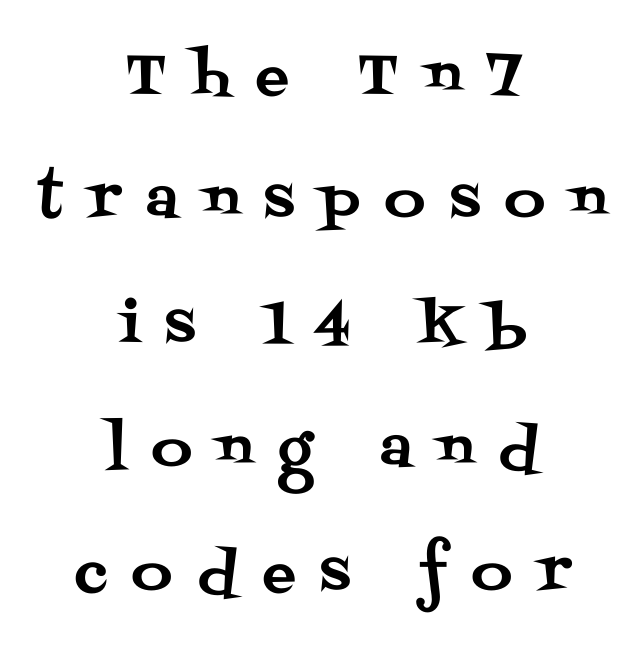
Q: Is the text italic (slanted)? A: No, it is upright.
Q: Is the typeface a serif or a sans-serif typeface? A: Serif.
Q: Is the text underlined? A: No.
Q: How is the paragraph aligned? A: Centered.
Q: Is the spacing between letters normal or unusually wide? A: Unusually wide.
Q: Is the spacing between lines tight, normal or loose? A: Loose.
Q: Width (condensed, normal, or wide)? A: Normal.
Q: Stroke contrast? A: Medium.
Q: x-height? A: Large.
Q: Monospaced? A: No.
